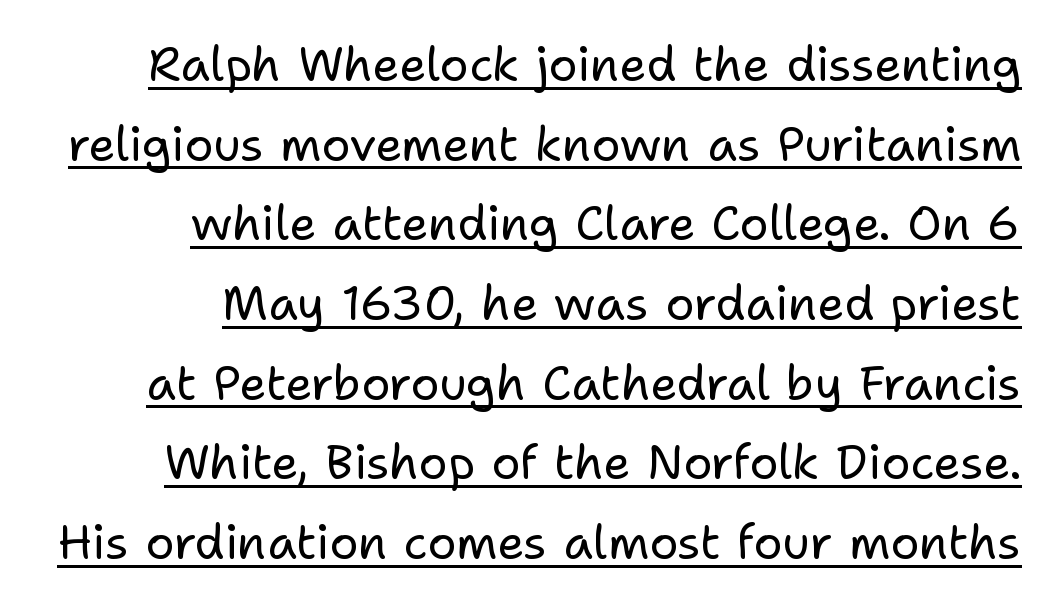
This rendering leaves character spacing at its baseline value. Normally led — the rows are evenly, conventionally spaced. You can tell from the bare stems that sans-serif type was used. The glyphs are accompanied by a horizontal stroke just below them.
